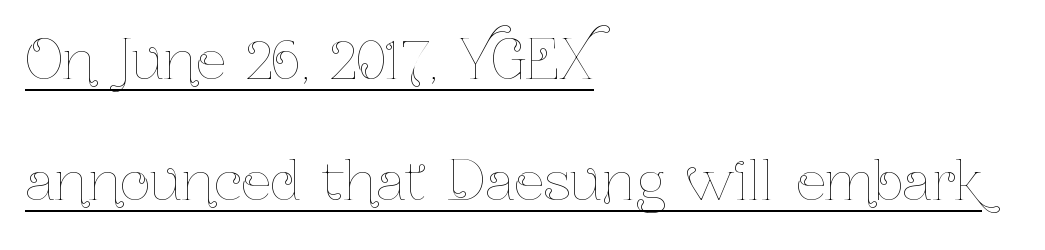
When letters stand straight like this, we call the style roman or upright. These lines keep a tight, regular rhythm from letter to letter. Reading down the column, the eye jumps a long way to each next line. These lines stack with their left ends in a neat column.
